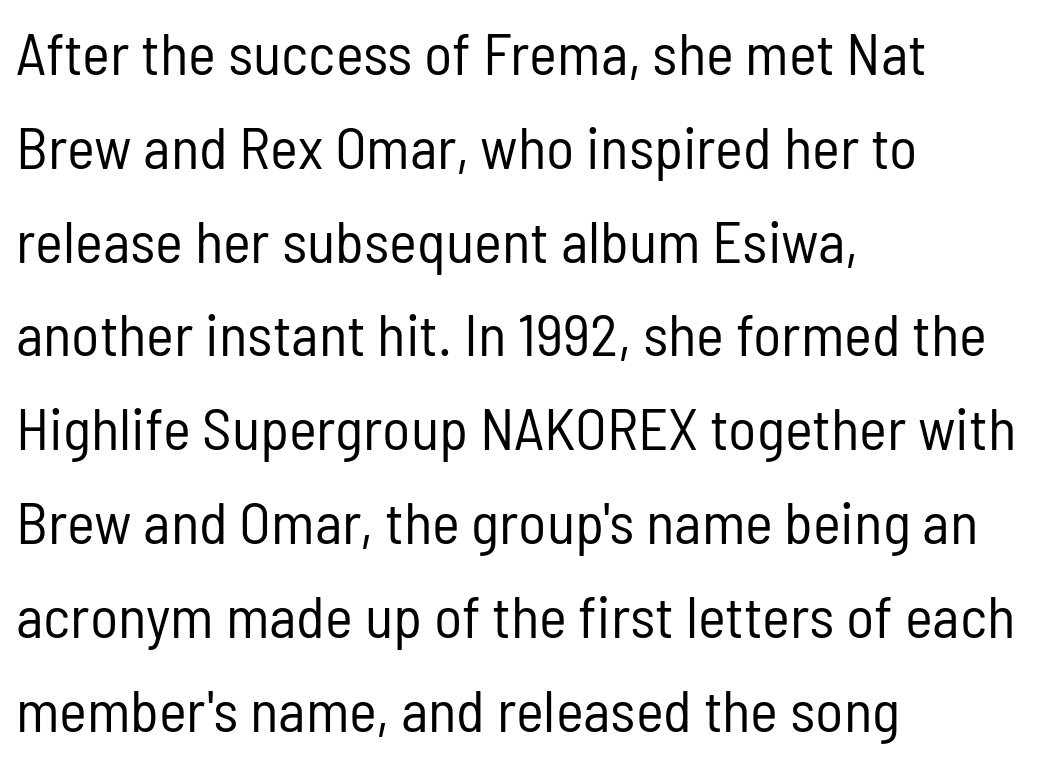
Does the leading feel generous? No, just average. The lettering holds an erect, upright posture throughout. Tracking value appears to be zero — textbook default spacing. The face used here is proportionally spaced, like ordinary book or web type. Observe the absence of serifs on each vertical stroke in this sample. One-word summary of the alignment: left.
